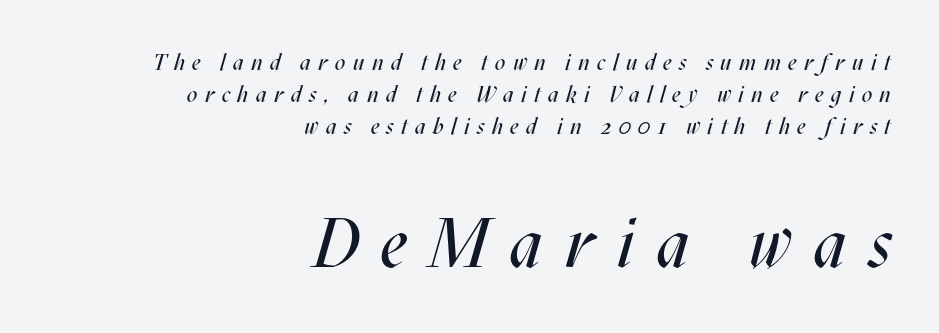
{"italic": "yes", "lean": "right", "slant_degrees": 17, "bold": "no", "weight": "regular", "width": "condensed", "stroke_contrast": "medium", "x_height": "large", "monospaced": "no", "underline": "no", "align": "right", "line_spacing": "normal", "line_spacing_ratio": 1.39, "letter_spacing": "wide", "letter_spacing_em": 0.32, "larger_block": "second", "size_ratio": 3.04, "glyph_px": 70}
